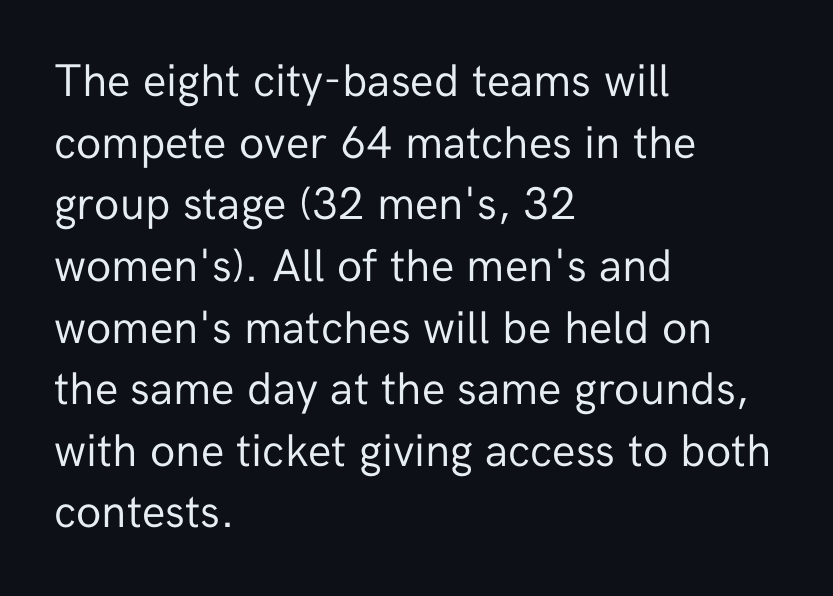
The image shows 46 px regular-weight sans-serif type, upright; set left-aligned, normal line spacing (1.34x), normal letter spacing, not underlined; low stroke contrast and a medium x-height.
